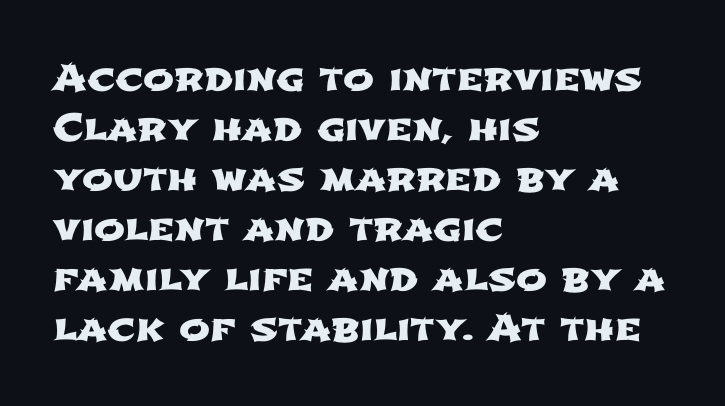
Honestly, the row spacing looks completely unremarkable. Honestly, there is no underline to notice here at all. The type is set solid horizontally, with unmodified tracking. Do the characters align in a grid? No, the font is proportional. Left-aligned paragraph, ragged on the right. Look at the bottom of the vertical strokes: they stop flat, with no serifs.
